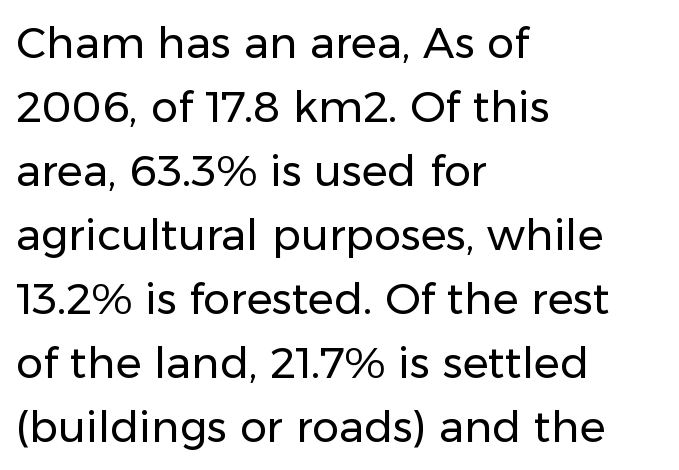
Q: Is the text bold? A: No.
Q: Is the text italic (slanted)? A: No, it is upright.
Q: Is the typeface a serif or a sans-serif typeface? A: Sans-serif.
Q: Is the text underlined? A: No.
Q: How is the paragraph aligned? A: Left-aligned.
Q: Is the spacing between letters normal or unusually wide? A: Normal.
Q: Is the spacing between lines tight, normal or loose? A: Normal.
Q: Width (condensed, normal, or wide)? A: Normal.
Q: Stroke contrast? A: Low.
Q: x-height? A: Medium.
Q: Monospaced? A: No.
